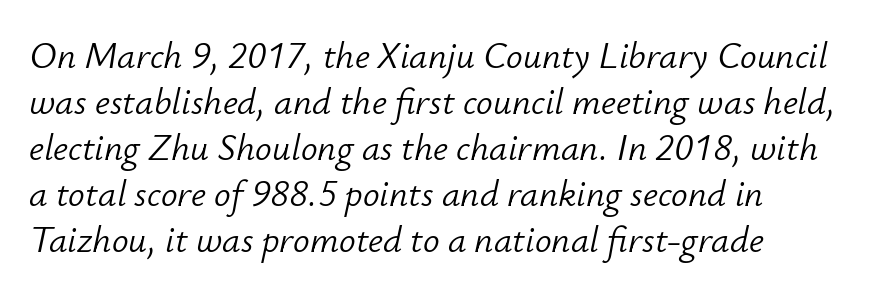
The passage shown is typed in a proportional face where columns would drift. Looking at the ascenders, they clearly lean. In terms of letterspacing, this is plain default setting. Type without underlining. The cut favours lightness, reaching ordinary text weight at its darkest.
